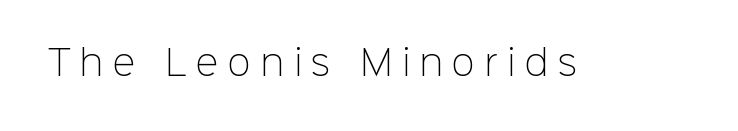
The image shows 34 px light sans-serif type, upright; set unusually wide letter spacing (+0.29 em), not underlined; low stroke contrast and a medium x-height.
